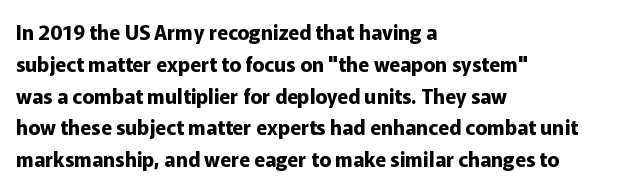
Q: Is the text bold? A: Yes.
Q: Is the text italic (slanted)? A: No, it is upright.
Q: Is the text underlined? A: No.
Q: How is the paragraph aligned? A: Left-aligned.
Q: Is the spacing between letters normal or unusually wide? A: Normal.
Q: Is the spacing between lines tight, normal or loose? A: Normal.
